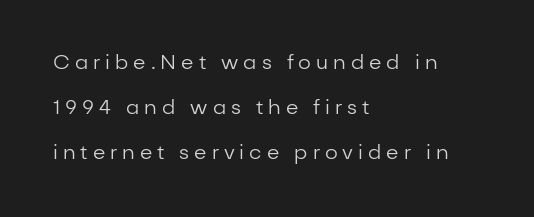
This sample is left-justified, so line endings fall wherever the words run out. Look at the tracking — it's clearly loosened, letters drifting apart. Plain, unruled lines of type. Quick note: interline space is abundant. Every character sits straight up, as roman type does.
